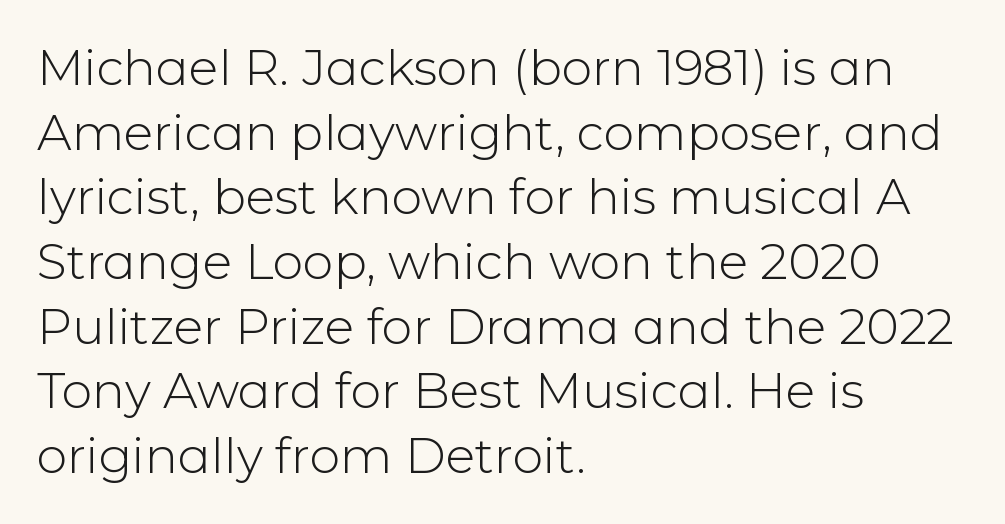
Q: Is the text bold? A: No.
Q: Is the text italic (slanted)? A: No, it is upright.
Q: Is the typeface a serif or a sans-serif typeface? A: Sans-serif.
Q: Is the text underlined? A: No.
Q: How is the paragraph aligned? A: Left-aligned.
Q: Is the spacing between letters normal or unusually wide? A: Normal.
Q: Is the spacing between lines tight, normal or loose? A: Normal.
Q: Width (condensed, normal, or wide)? A: Normal.
Q: Stroke contrast? A: Low.
Q: x-height? A: Medium.
Q: Monospaced? A: No.
